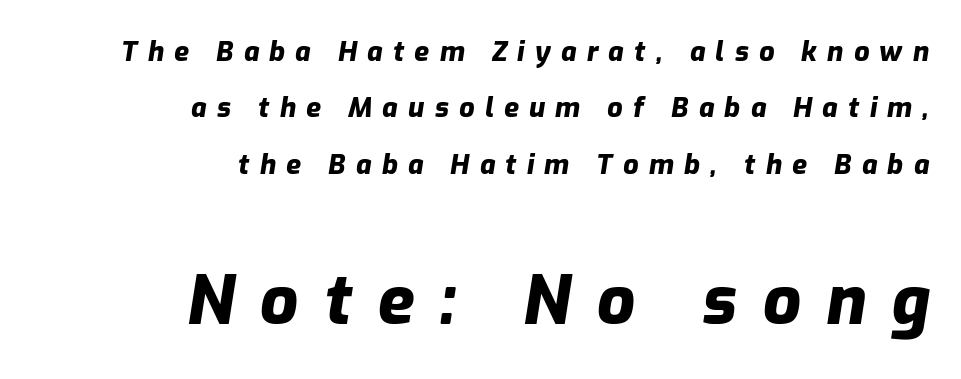
Q: Is the text bold? A: Yes.
Q: Is the text italic (slanted)? A: Yes, it leans right by about 9 degrees.
Q: Is the text underlined? A: No.
Q: How is the paragraph aligned? A: Right-aligned.
Q: Is the spacing between letters normal or unusually wide? A: Unusually wide.
Q: Is the spacing between lines tight, normal or loose? A: Loose.
Q: Which block of text is set in a larger size, the first (top) or the second (bottom)? A: The second (bottom) one.
Q: Width (condensed, normal, or wide)? A: Normal.
Q: Stroke contrast? A: Low.
Q: x-height? A: Medium.
Q: Monospaced? A: No.
